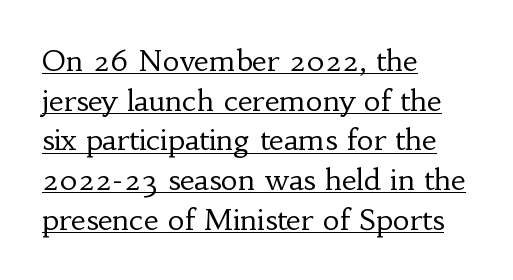
The image shows 29 px regular-weight serif type, upright; set left-aligned, normal line spacing (1.37x), normal letter spacing, underlined; low stroke contrast and a small x-height.
